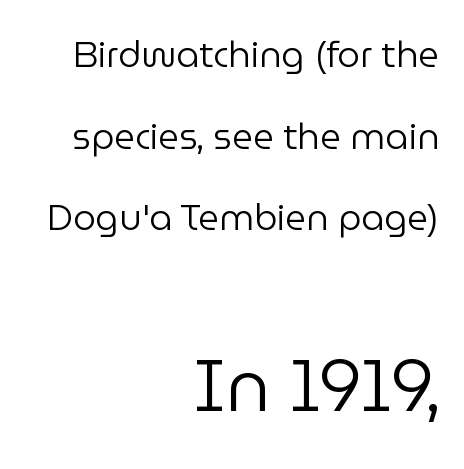
Posture: upright roman. The space between consecutive lines is lavish. The rendering uses natural spacing where letterforms have individual widths. The gaps between neighbouring characters are ordinary and unremarkable. I'd call this a sans setting — the letters go barefoot. Right-aligned paragraph, ragged on the left.
